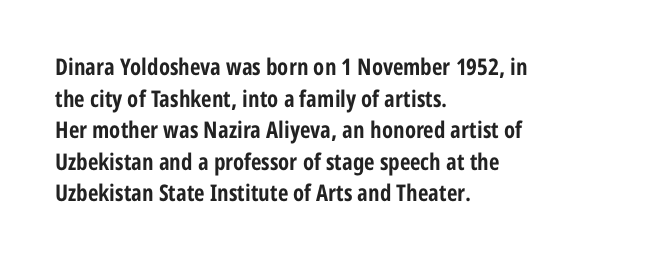
{"italic": "no", "bold": "yes", "underline": "no", "align": "left", "line_spacing": "normal", "line_spacing_ratio": 1.37, "letter_spacing": "normal", "letter_spacing_em": 0.0, "glyph_px": 23}
